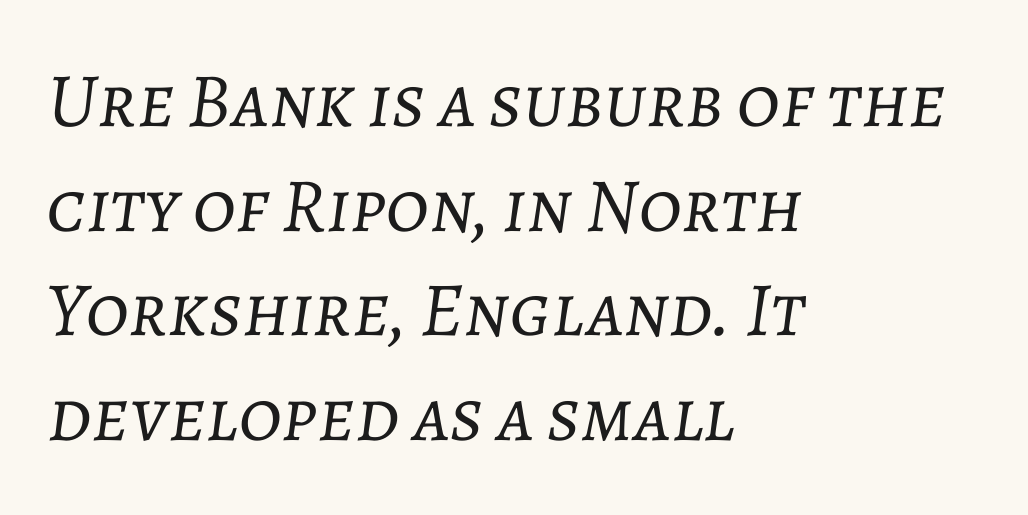
Q: Is the text bold? A: No.
Q: Is the text italic (slanted)? A: Yes, it leans right by about 7 degrees.
Q: Is the text underlined? A: No.
Q: How is the paragraph aligned? A: Left-aligned.
Q: Is the spacing between letters normal or unusually wide? A: Normal.
Q: Is the spacing between lines tight, normal or loose? A: Normal.
Q: Width (condensed, normal, or wide)? A: Normal.
Q: Stroke contrast? A: Low.
Q: x-height? A: Medium.
Q: Monospaced? A: No.
